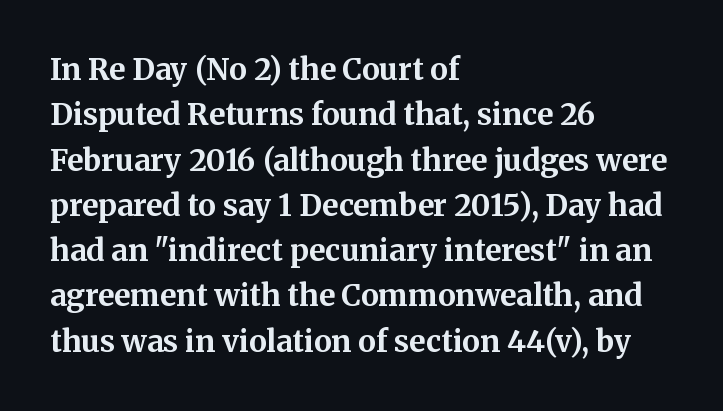
The image shows 30 px bold serif type, upright; set left-aligned, normal line spacing (1.51x), normal letter spacing, not underlined; medium stroke contrast and a medium x-height.
